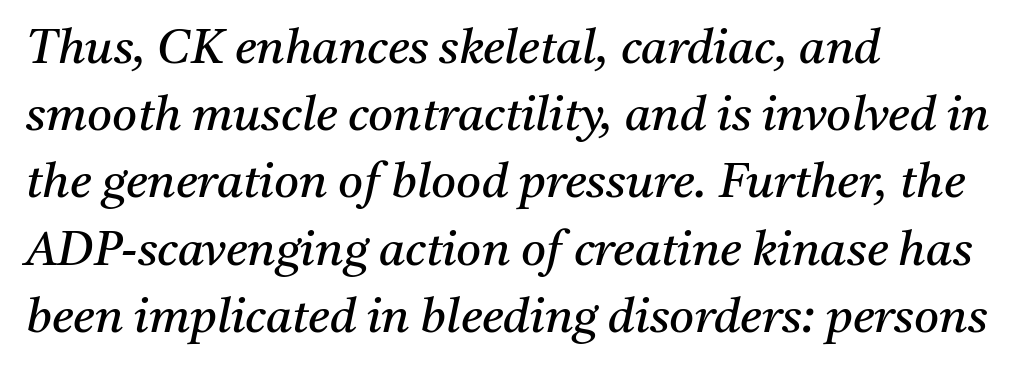
Q: Is the text bold? A: No.
Q: Is the text italic (slanted)? A: Yes, it leans right by about 11 degrees.
Q: Is the typeface a serif or a sans-serif typeface? A: Serif.
Q: Is the text underlined? A: No.
Q: How is the paragraph aligned? A: Left-aligned.
Q: Is the spacing between letters normal or unusually wide? A: Normal.
Q: Is the spacing between lines tight, normal or loose? A: Normal.
Q: Width (condensed, normal, or wide)? A: Normal.
Q: Stroke contrast? A: Medium.
Q: x-height? A: Medium.
Q: Monospaced? A: No.
